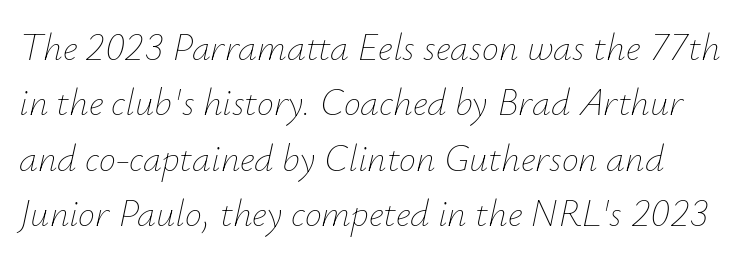
The image shows 38 px thin type, italic (leaning right); set normal line spacing (1.46x), normal letter spacing, not underlined; low stroke contrast and a small x-height.
